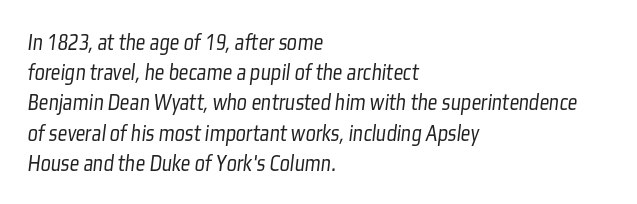
The space beneath each line is pristine and unruled. Leftover space on each line is placed entirely after the last word. The letters sit at their default tracking, neither squeezed nor spread. What's the leading like? Ordinary, nothing unusual.
